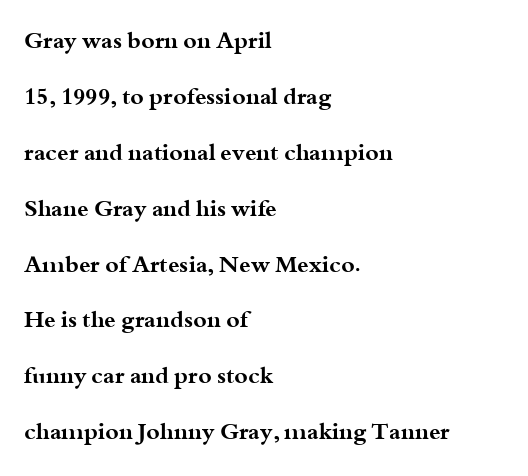
Q: Is the text bold? A: Yes.
Q: Is the text italic (slanted)? A: No, it is upright.
Q: Is the text underlined? A: No.
Q: How is the paragraph aligned? A: Left-aligned.
Q: Is the spacing between letters normal or unusually wide? A: Normal.
Q: Is the spacing between lines tight, normal or loose? A: Loose.
